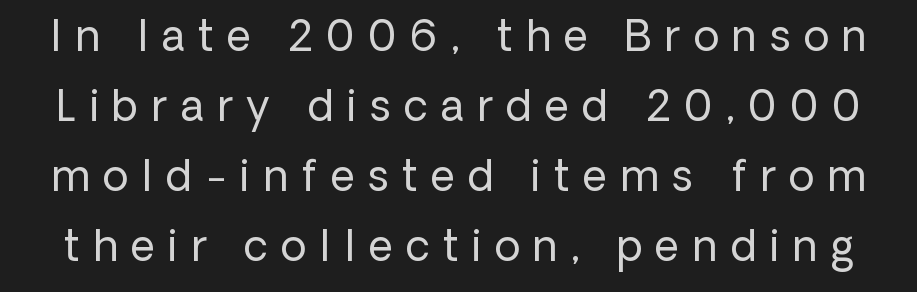
{"serif": "no", "italic": "no", "bold": "no", "weight": "regular", "width": "normal", "stroke_contrast": "low", "x_height": "medium", "monospaced": "no", "underline": "no", "line_spacing": "normal", "line_spacing_ratio": 1.67, "letter_spacing": "wide", "letter_spacing_em": 0.32, "glyph_px": 42}
